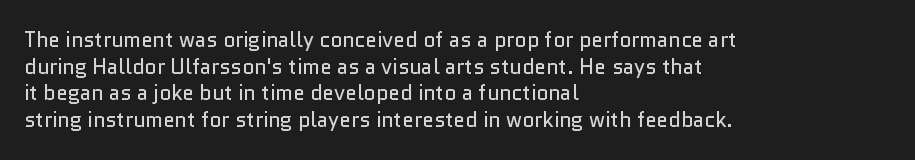
{"italic": "no", "bold": "no", "underline": "no", "align": "left", "line_spacing": "normal", "line_spacing_ratio": 1.27, "letter_spacing": "normal", "letter_spacing_em": 0.0, "glyph_px": 21}
